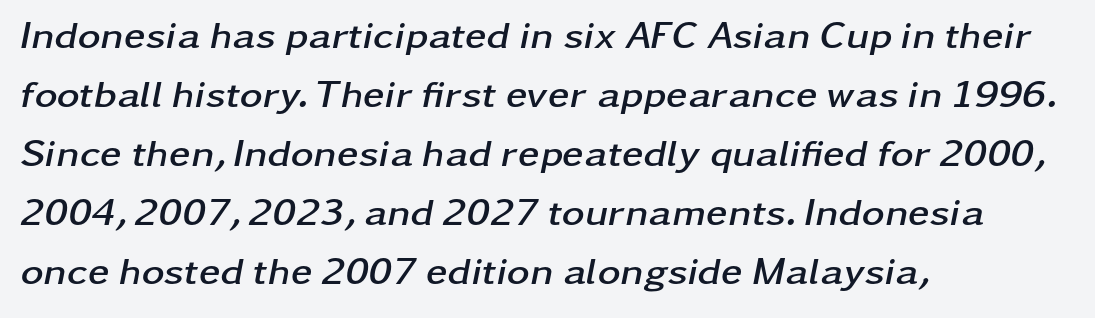
The image shows 39 px semibold, wide type, italic (leaning right); set left-aligned, normal line spacing (1.51x), normal letter spacing, not underlined; low stroke contrast and a medium x-height.
